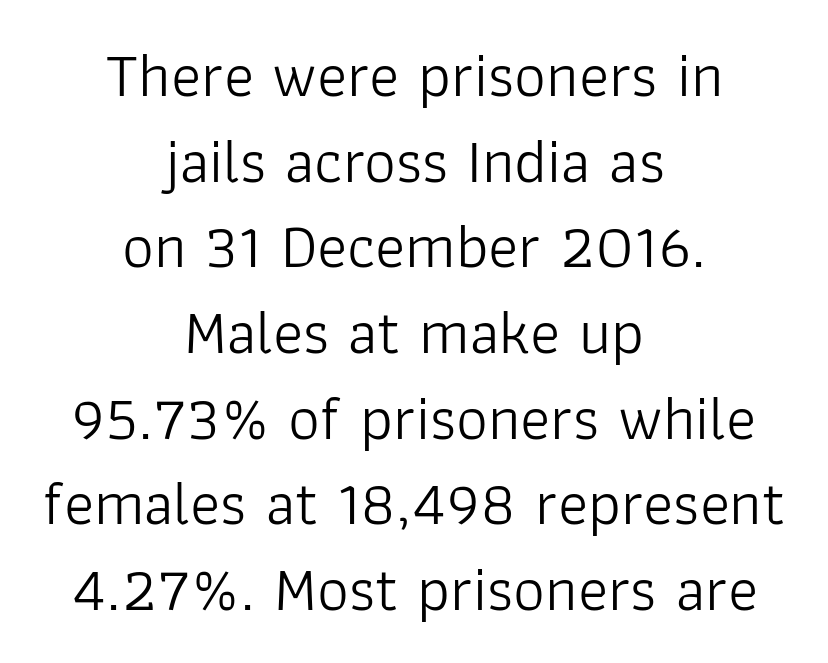
{"serif": "no", "italic": "no", "bold": "no", "weight": "light", "width": "normal", "stroke_contrast": "low", "x_height": "medium", "monospaced": "no", "underline": "no", "align": "center", "line_spacing": "normal", "line_spacing_ratio": 1.36, "letter_spacing": "normal", "letter_spacing_em": 0.0, "glyph_px": 63}
